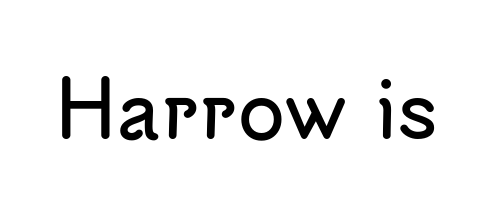
{"serif": "no", "italic": "no", "width": "normal", "stroke_contrast": "low", "x_height": "small", "monospaced": "no", "underline": "no", "letter_spacing": "normal", "letter_spacing_em": 0.0, "glyph_px": 77}
